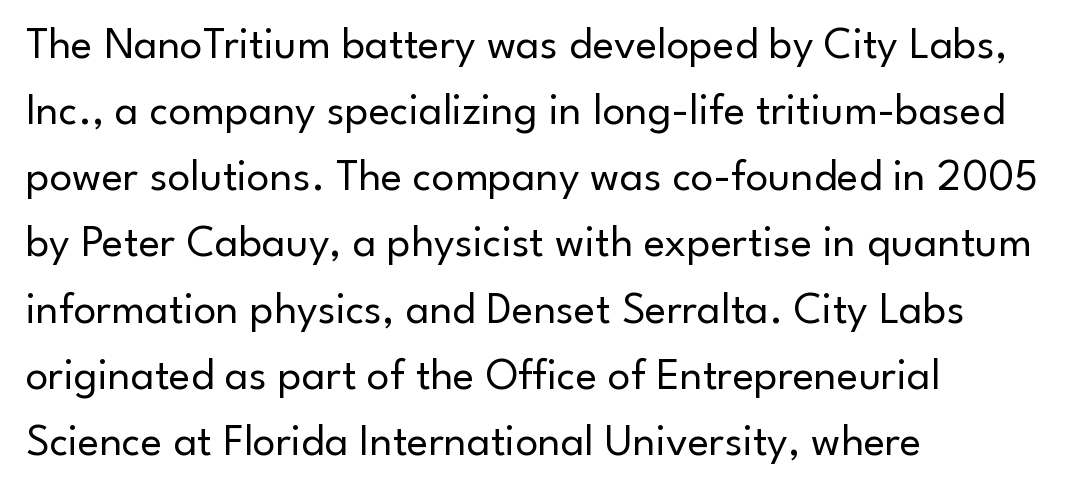
Q: Is the text bold? A: No.
Q: Is the text italic (slanted)? A: No, it is upright.
Q: Is the typeface a serif or a sans-serif typeface? A: Sans-serif.
Q: Is the text underlined? A: No.
Q: How is the paragraph aligned? A: Left-aligned.
Q: Is the spacing between letters normal or unusually wide? A: Normal.
Q: Is the spacing between lines tight, normal or loose? A: Normal.
Q: Width (condensed, normal, or wide)? A: Normal.
Q: Stroke contrast? A: Low.
Q: x-height? A: Small.
Q: Monospaced? A: No.
